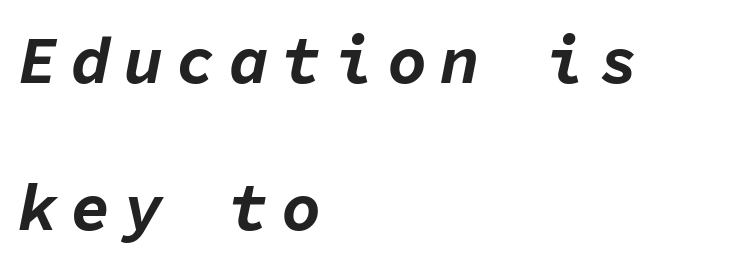
Every letter is thick-stroked: bold, no question. Every character here occupies the same horizontal width, giving the sample a typewriter-like rhythm. Has an underline been added? It has not. When letters slant like this, we call the style italic.
